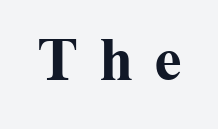
Q: Is the text bold? A: Yes.
Q: Is the text italic (slanted)? A: No, it is upright.
Q: Is the typeface a serif or a sans-serif typeface? A: Serif.
Q: Is the text underlined? A: No.
Q: Is the spacing between letters normal or unusually wide? A: Unusually wide.
Q: Width (condensed, normal, or wide)? A: Normal.
Q: Stroke contrast? A: Medium.
Q: x-height? A: Medium.
Q: Monospaced? A: No.
